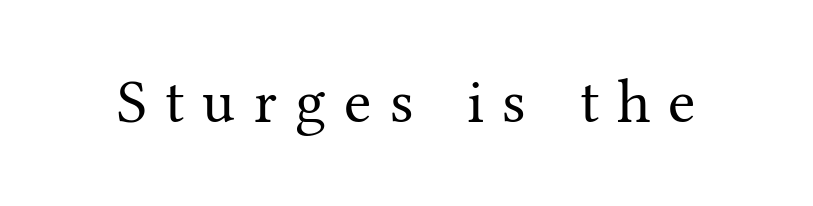
Q: Is the text bold? A: No.
Q: Is the text italic (slanted)? A: No, it is upright.
Q: Is the typeface a serif or a sans-serif typeface? A: Serif.
Q: Is the text underlined? A: No.
Q: Is the spacing between letters normal or unusually wide? A: Unusually wide.
Q: Width (condensed, normal, or wide)? A: Normal.
Q: Stroke contrast? A: Medium.
Q: x-height? A: Medium.
Q: Monospaced? A: No.
